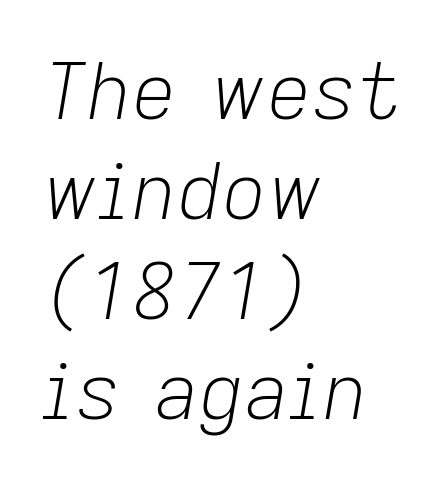
The face looks like a standard text weight, possibly lighter. How are the letters spaced? Ordinarily, with no added tracking. Proportional: the letters do not fall into vertical columns. The line-height multiplier appears to be the usual default.
